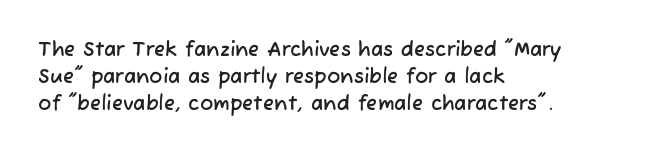
Q: Is the text underlined? A: No.
Q: How is the paragraph aligned? A: Left-aligned.
Q: Is the spacing between letters normal or unusually wide? A: Normal.
Q: Is the spacing between lines tight, normal or loose? A: Normal.
